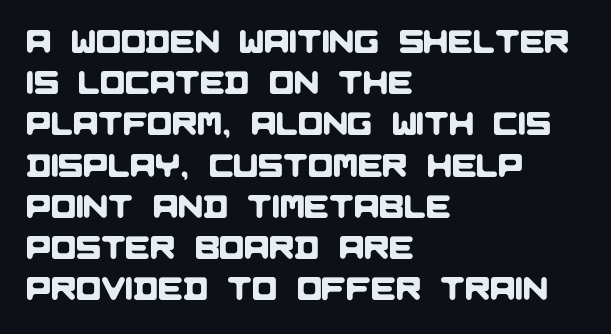
Q: Is the typeface a serif or a sans-serif typeface? A: Sans-serif.
Q: Is the text underlined? A: No.
Q: How is the paragraph aligned? A: Left-aligned.
Q: Is the spacing between letters normal or unusually wide? A: Normal.
Q: Is the spacing between lines tight, normal or loose? A: Normal.
Q: Width (condensed, normal, or wide)? A: Normal.
Q: Stroke contrast? A: Low.
Q: x-height? A: Large.
Q: Monospaced? A: No.
